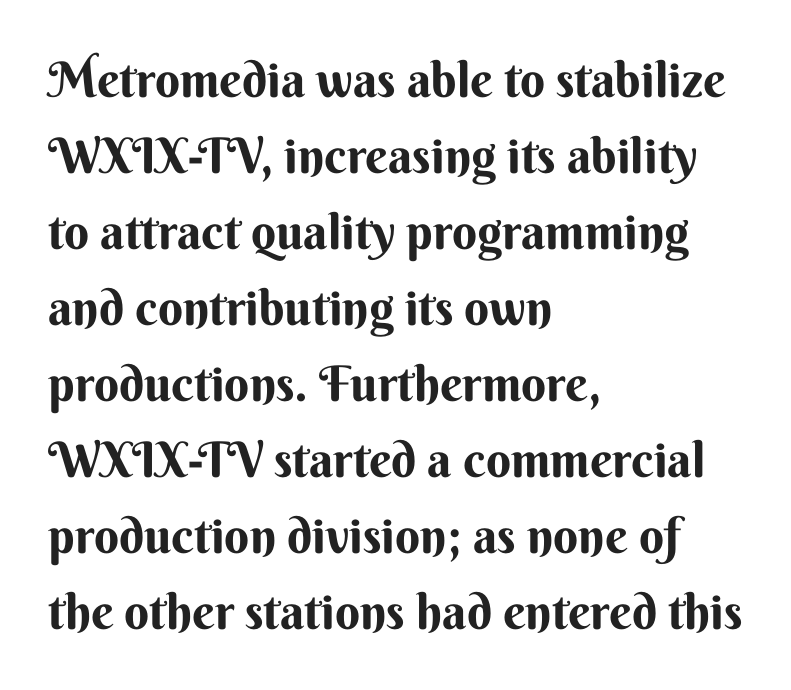
Layout note: lines flush left. This sample uses an upright cut, with every glyph sitting square on the baseline. Each row of text sits above clean, open space. The rendering uses natural spacing where letterforms have individual widths. Interline gaps are of average width in this sample.
